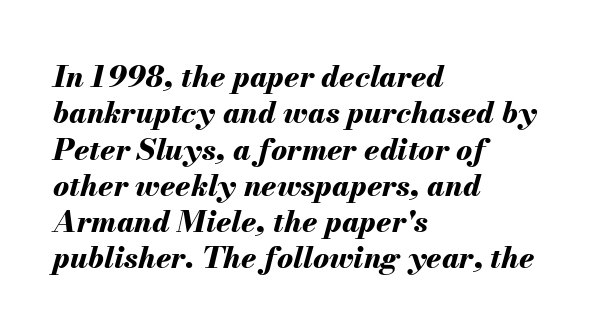
Q: Is the text bold? A: Yes.
Q: Is the text italic (slanted)? A: Yes, it leans right by about 13 degrees.
Q: Is the text underlined? A: No.
Q: How is the paragraph aligned? A: Left-aligned.
Q: Is the spacing between letters normal or unusually wide? A: Normal.
Q: Width (condensed, normal, or wide)? A: Normal.
Q: Stroke contrast? A: Medium.
Q: x-height? A: Small.
Q: Monospaced? A: No.
